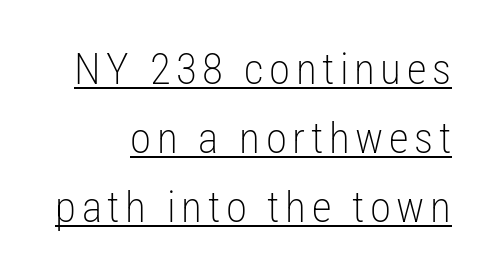
The image shows 43 px light, condensed sans-serif type, upright; set normal line spacing (1.6x), underlined; low stroke contrast and a medium x-height.
